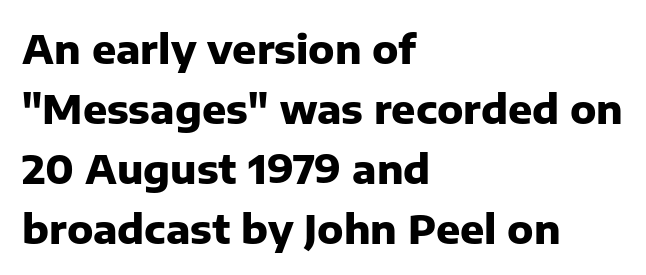
Q: Is the text bold? A: Yes.
Q: Is the text italic (slanted)? A: No, it is upright.
Q: Is the typeface a serif or a sans-serif typeface? A: Sans-serif.
Q: Is the text underlined? A: No.
Q: How is the paragraph aligned? A: Left-aligned.
Q: Is the spacing between letters normal or unusually wide? A: Normal.
Q: Is the spacing between lines tight, normal or loose? A: Normal.
Q: Width (condensed, normal, or wide)? A: Normal.
Q: Stroke contrast? A: Low.
Q: x-height? A: Medium.
Q: Monospaced? A: No.
